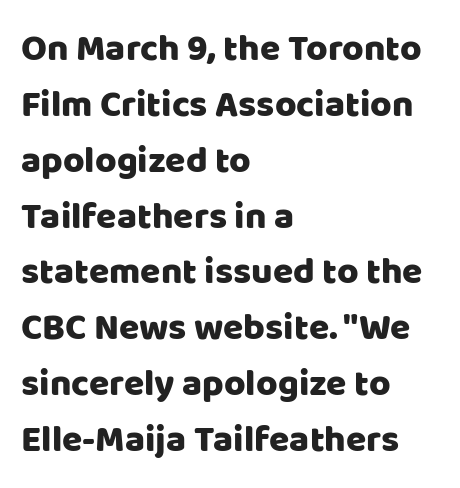
Q: Is the text italic (slanted)? A: No, it is upright.
Q: Is the typeface a serif or a sans-serif typeface? A: Sans-serif.
Q: Is the text underlined? A: No.
Q: How is the paragraph aligned? A: Left-aligned.
Q: Is the spacing between letters normal or unusually wide? A: Normal.
Q: Is the spacing between lines tight, normal or loose? A: Normal.
Q: Width (condensed, normal, or wide)? A: Normal.
Q: Stroke contrast? A: Low.
Q: x-height? A: Large.
Q: Monospaced? A: No.
